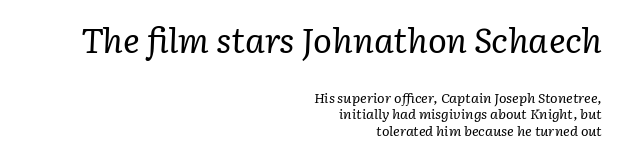
{"serif": "yes", "italic": "yes", "lean": "right", "slant_degrees": 3, "bold": "no", "weight": "regular", "width": "normal", "stroke_contrast": "low", "x_height": "medium", "monospaced": "no", "underline": "no", "align": "right", "line_spacing_ratio": 1.19, "letter_spacing": "normal", "letter_spacing_em": 0.0, "larger_block": "first", "size_ratio": 2.5, "glyph_px": 35}
